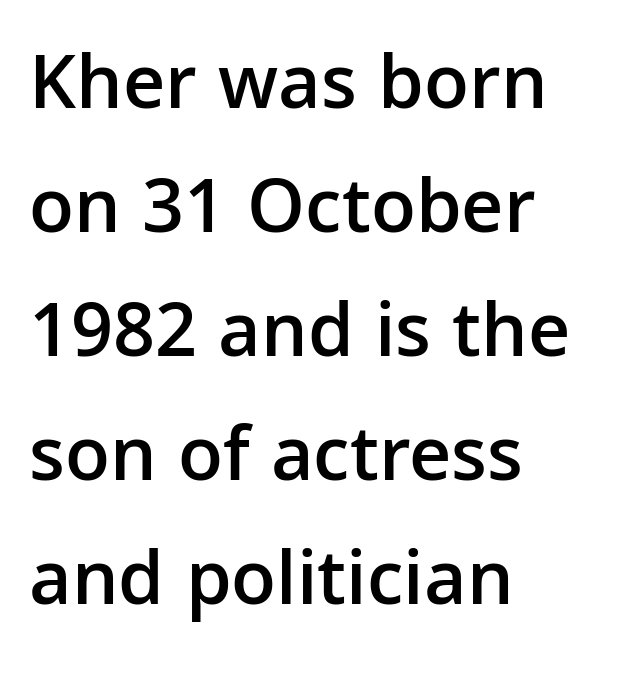
{"serif": "no", "italic": "no", "bold": "semi", "weight": "semibold", "width": "normal", "stroke_contrast": "low", "x_height": "medium", "monospaced": "no", "underline": "no", "align": "left", "line_spacing": "normal", "line_spacing_ratio": 1.57, "letter_spacing": "normal", "letter_spacing_em": 0.0, "glyph_px": 79}
